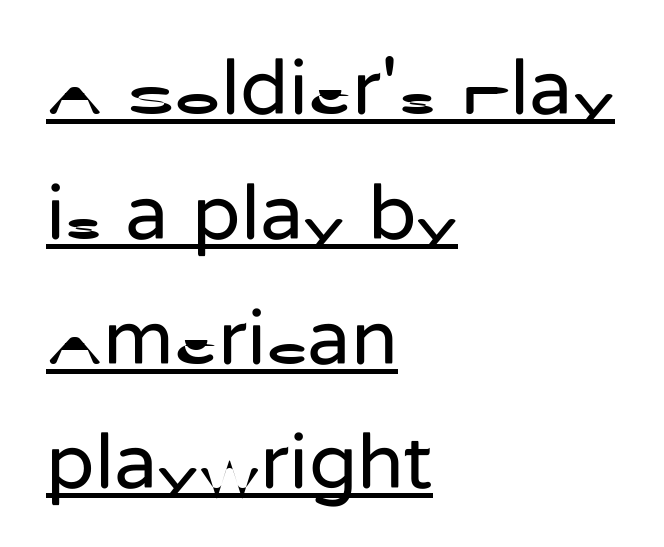
Q: Is the text bold? A: No.
Q: Is the text italic (slanted)? A: No, it is upright.
Q: Is the typeface a serif or a sans-serif typeface? A: Sans-serif.
Q: Is the text underlined? A: Yes.
Q: How is the paragraph aligned? A: Left-aligned.
Q: Is the spacing between letters normal or unusually wide? A: Normal.
Q: Is the spacing between lines tight, normal or loose? A: Normal.
Q: Width (condensed, normal, or wide)? A: Normal.
Q: Stroke contrast? A: Low.
Q: x-height? A: Medium.
Q: Monospaced? A: No.
